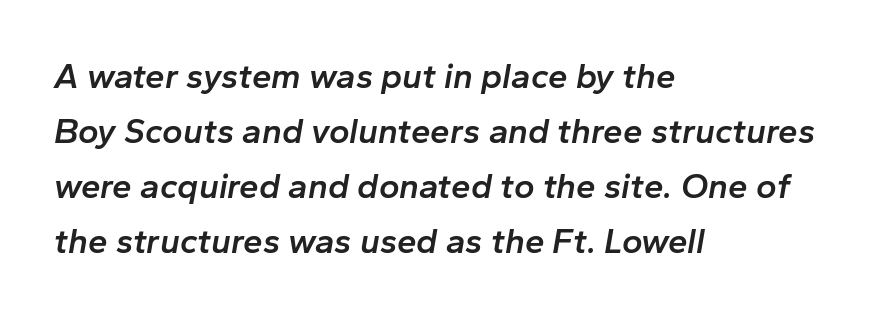
{"italic": "yes", "lean": "right", "slant_degrees": 10, "bold": "semi", "weight": "semibold", "width": "normal", "stroke_contrast": "low", "x_height": "medium", "monospaced": "no", "underline": "no", "align": "left", "line_spacing": "normal", "line_spacing_ratio": 1.57, "letter_spacing": "normal", "letter_spacing_em": 0.0, "glyph_px": 35}
